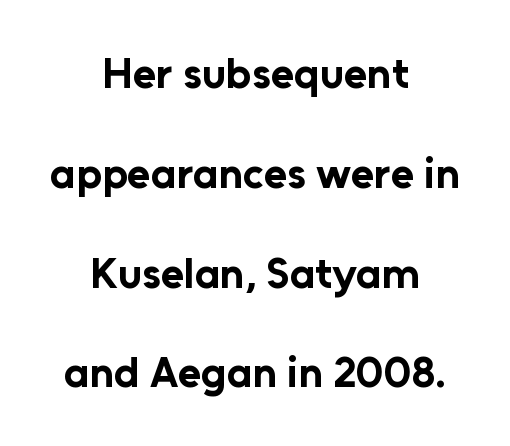
{"serif": "no", "italic": "no", "bold": "yes", "weight": "bold", "width": "normal", "stroke_contrast": "low", "x_height": "medium", "monospaced": "no", "underline": "no", "align": "center", "line_spacing": "loose", "line_spacing_ratio": 2.32, "letter_spacing": "normal", "letter_spacing_em": 0.0, "glyph_px": 43}
